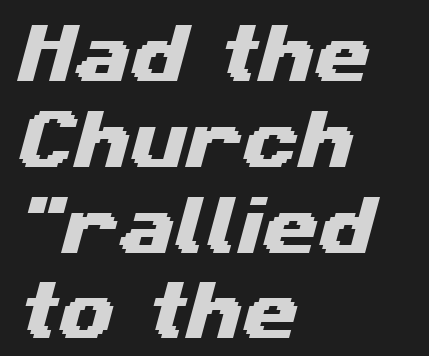
Q: Is the typeface a serif or a sans-serif typeface? A: Sans-serif.
Q: Is the text underlined? A: No.
Q: How is the paragraph aligned? A: Left-aligned.
Q: Is the spacing between letters normal or unusually wide? A: Normal.
Q: Is the spacing between lines tight, normal or loose? A: Normal.
Q: Width (condensed, normal, or wide)? A: Wide.
Q: Stroke contrast? A: Medium.
Q: x-height? A: Medium.
Q: Monospaced? A: No.
